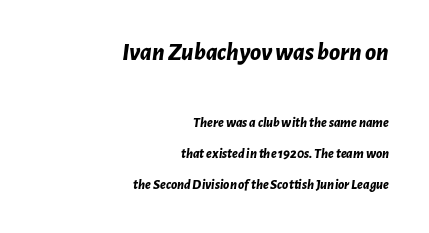
Honestly, the letter spacing is just normal — you wouldn't notice it. Airy leading. Its strokes are broad and dark, the hallmark of bold type. Unmarked baselines from the first word to the last. An italicized treatment has been applied to the whole sample. The text block is weighted toward the right margin, trailing off unevenly leftward.
